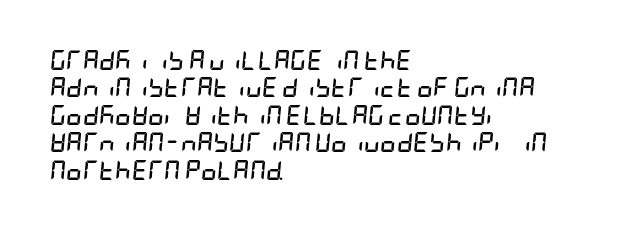
The rendering anchors every line to the left-hand side. If you measured baseline to baseline, you'd find a middling distance. Does the lettering tilt? It does — this is italic. Chunky letters — that's bold for sure. Anything drawn beneath the words? Only blank space. Characters follow at the spacing the type designer built in.
